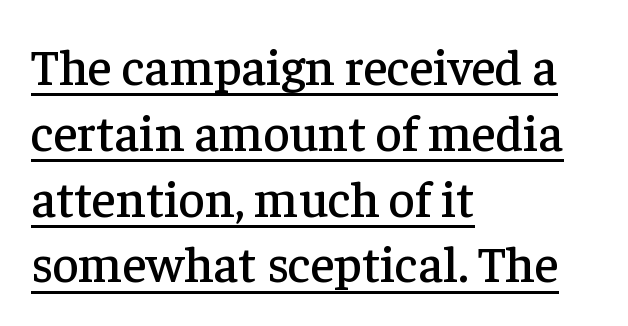
{"serif": "yes", "italic": "no", "width": "normal", "stroke_contrast": "low", "x_height": "medium", "monospaced": "no", "underline": "yes", "align": "left", "line_spacing": "normal", "line_spacing_ratio": 1.29, "letter_spacing": "normal", "letter_spacing_em": 0.0, "glyph_px": 51}
